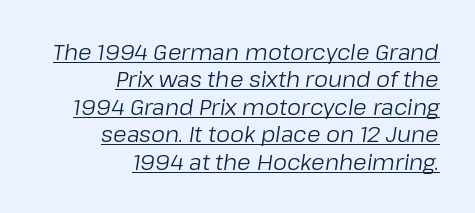
The characters are drawn with everyday or finer stroke widths. Nothing unusual about the tracking: characters are spaced as the font intends. The whole block is typeset with a tilt. Check the space under the baseline: a stroke is drawn there. Visually the block forms a straight wall on the right and a jagged coastline on the left.
